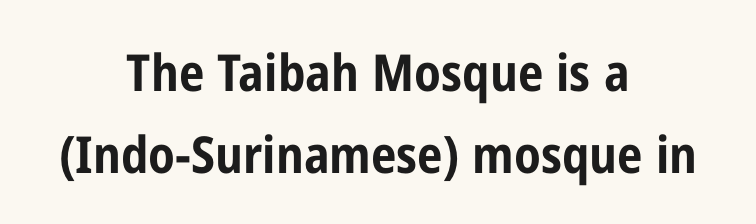
Q: Is the text bold? A: Yes.
Q: Is the text italic (slanted)? A: No, it is upright.
Q: Is the typeface a serif or a sans-serif typeface? A: Sans-serif.
Q: Is the text underlined? A: No.
Q: How is the paragraph aligned? A: Centered.
Q: Is the spacing between letters normal or unusually wide? A: Normal.
Q: Is the spacing between lines tight, normal or loose? A: Normal.
Q: Width (condensed, normal, or wide)? A: Condensed.
Q: Stroke contrast? A: Low.
Q: x-height? A: Medium.
Q: Monospaced? A: No.
